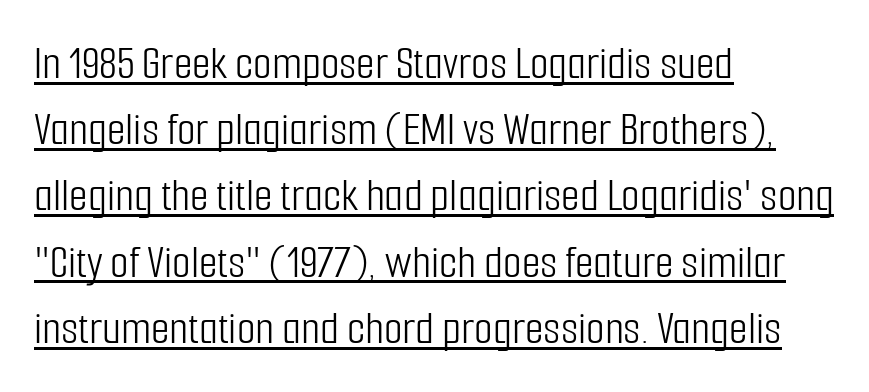
In terms of posture, this sample is upright. Students, observe the line beneath the letters — that is underlining. Regarding leading, the lines here are spaced in the standard way. Left-aligned paragraph, ragged on the right.
